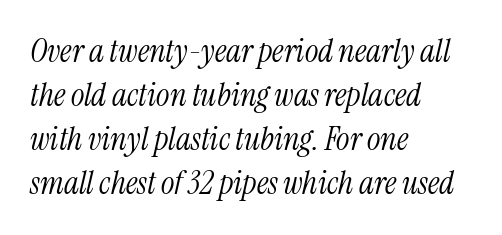
The image shows 32 px light, condensed serif type, italic (leaning right); set left-aligned, normal line spacing (1.38x), normal letter spacing, not underlined; medium stroke contrast and a medium x-height.
